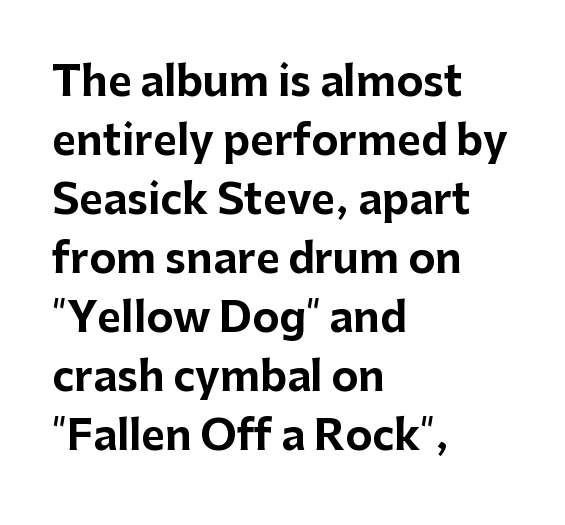
Students, this is bold: see how much ink each stroke carries. The space between consecutive lines is moderate. Style check: upright. Does the copy run flush right? No — it runs flush left. The gaps between neighbouring characters are ordinary and unremarkable. Nope, no serifs anywhere on these letters.
